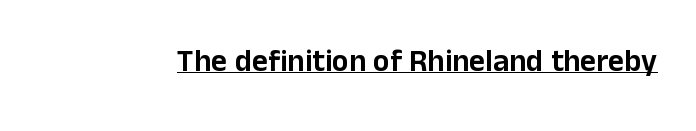
{"serif": "no", "italic": "no", "width": "normal", "stroke_contrast": "low", "x_height": "medium", "monospaced": "no", "underline": "yes", "letter_spacing": "normal", "letter_spacing_em": 0.0, "glyph_px": 31}
